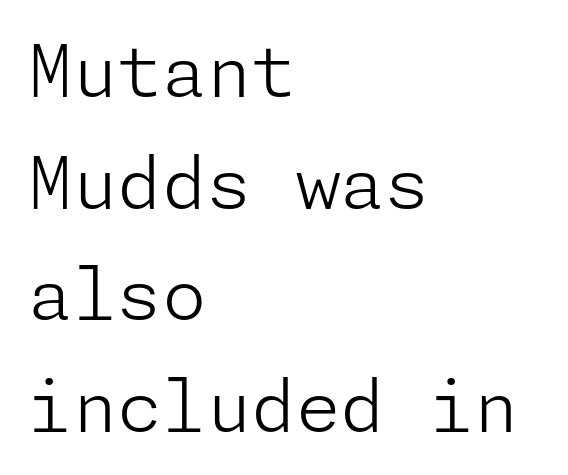
The image shows 72 px light sans-serif type, upright; set left-aligned, normal line spacing (1.55x), normal letter spacing, not underlined; low stroke contrast and a medium x-height.
